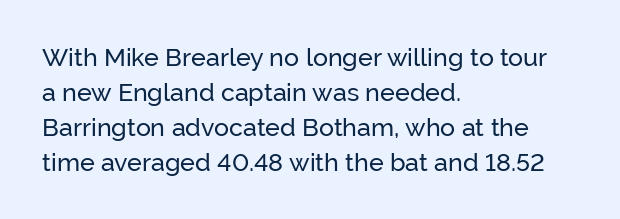
The rendering uses a moderate line-height, typical for paragraphs. A typesetter would call this zero additional tracking. Teacher's note: observe the even left margin — that is flush-left alignment. The string is rendered with underlining switched off. Posture: straight, roman, zero tilt.
